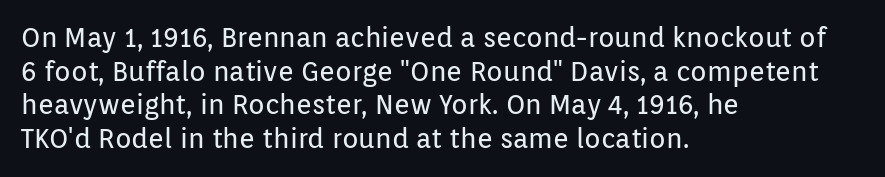
The image shows 27 px text type, upright; set left-aligned, normal line spacing (1.25x), normal letter spacing, not underlined.
